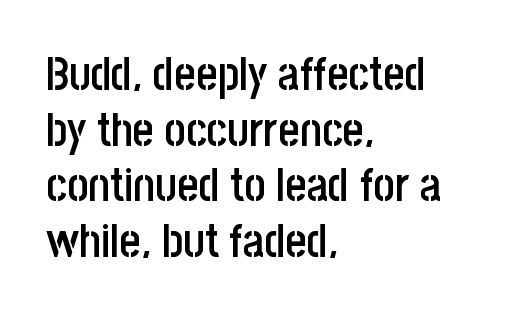
{"serif": "no", "italic": "no", "bold": "semi", "weight": "semibold", "width": "condensed", "stroke_contrast": "low", "x_height": "large", "monospaced": "no", "underline": "no", "align": "left", "line_spacing_ratio": 1.21, "letter_spacing": "normal", "letter_spacing_em": 0.0, "glyph_px": 46}
